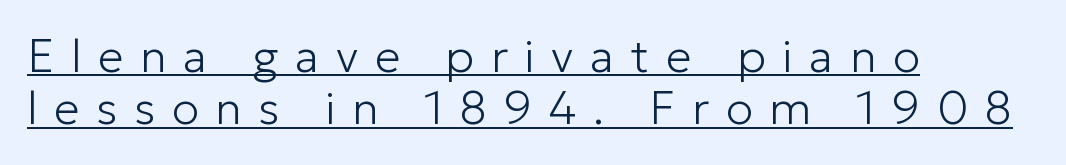
{"serif": "no", "italic": "no", "bold": "no", "weight": "light", "width": "normal", "stroke_contrast": "low", "x_height": "medium", "monospaced": "no", "underline": "yes", "align": "left", "line_spacing": "tight", "line_spacing_ratio": 1.14, "letter_spacing": "wide", "letter_spacing_em": 0.36, "glyph_px": 46}
